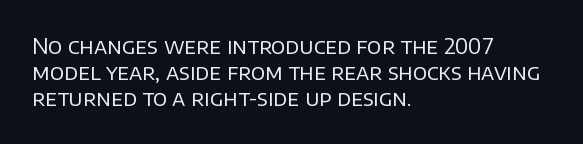
{"italic": "no", "bold": "no", "underline": "no", "align": "left", "line_spacing": "normal", "line_spacing_ratio": 1.25, "letter_spacing": "normal", "letter_spacing_em": 0.0, "glyph_px": 21}
